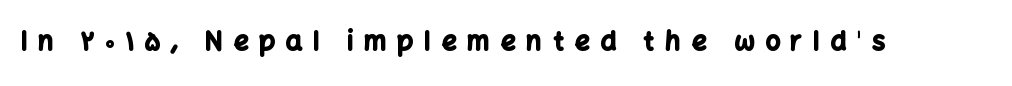
The image shows 26 px bold type, upright; set unusually wide letter spacing (+0.42 em), not underlined.
